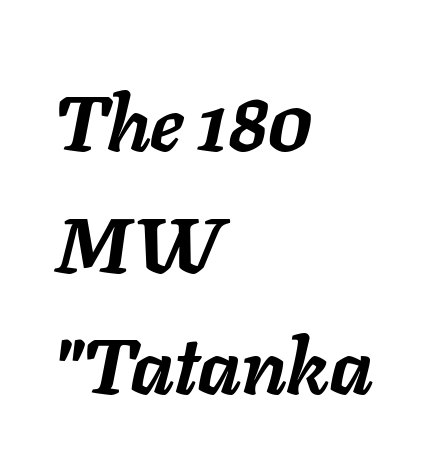
Characters are canted at an angle relative to the baseline's perpendicular. Character widths vary here, with narrow letters taking less room than wide ones. The passage shown stacks its lines at a standard gap. A bare baseline throughout the passage. Is the type bold? Yes — the strokes are clearly thick and heavy.
